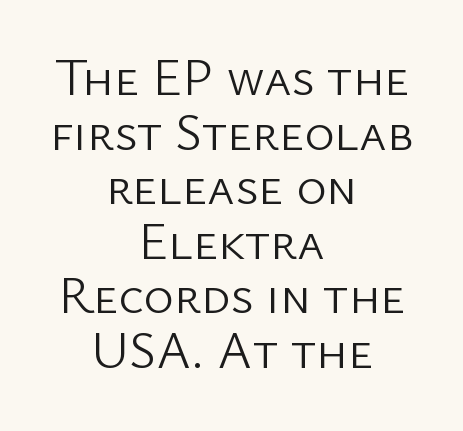
The image shows 52 px light sans-serif type, upright; set centered, tight line spacing (1.05x), normal letter spacing, not underlined; low stroke contrast and a medium x-height.
